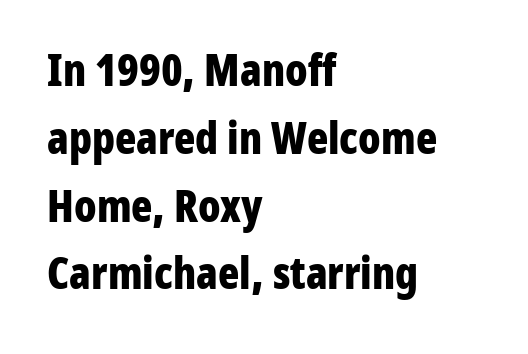
{"serif": "no", "italic": "no", "bold": "yes", "weight": "bold", "width": "condensed", "stroke_contrast": "low", "x_height": "medium", "monospaced": "no", "underline": "no", "align": "left", "line_spacing": "normal", "line_spacing_ratio": 1.54, "letter_spacing": "normal", "letter_spacing_em": 0.0, "glyph_px": 44}
